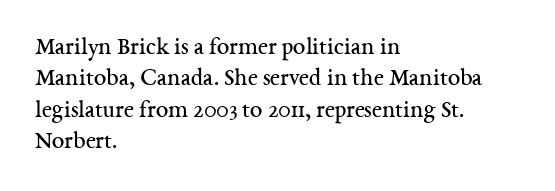
The image shows 25 px text type, upright; set left-aligned, normal line spacing (1.26x), normal letter spacing, not underlined.
